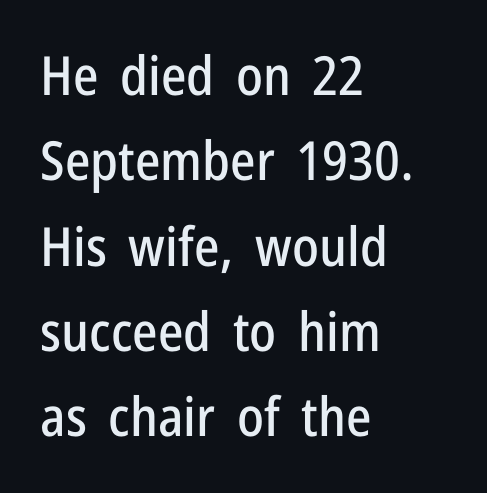
Ordinary non-slanted type is in use. Honestly, the row spacing looks completely unremarkable. The characters display no serif detailing; their extremities are plain. You could not count columns in this text — the font is proportionally spaced.
